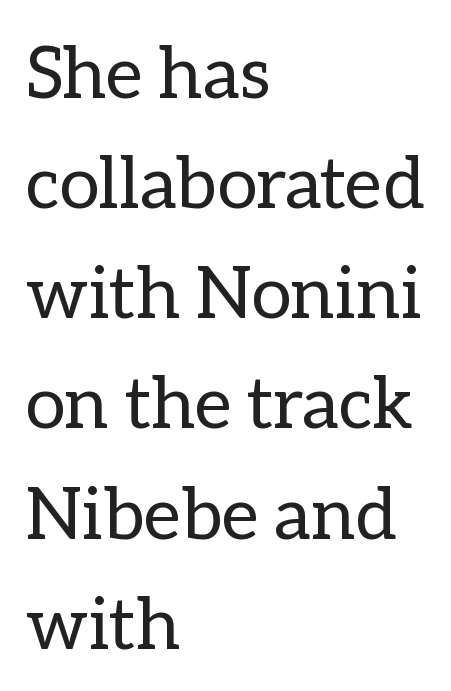
The image shows 72 px regular-weight type, upright; set left-aligned, normal line spacing (1.53x), normal letter spacing, not underlined; low stroke contrast and a medium x-height.
